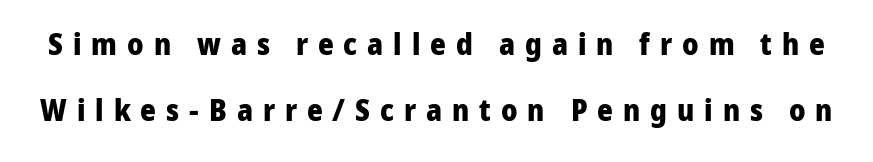
{"serif": "no", "italic": "no", "bold": "yes", "weight": "heavy", "width": "normal", "stroke_contrast": "low", "x_height": "medium", "monospaced": "no", "underline": "no", "line_spacing": "loose", "line_spacing_ratio": 2.21, "letter_spacing": "wide", "letter_spacing_em": 0.33, "glyph_px": 30}
